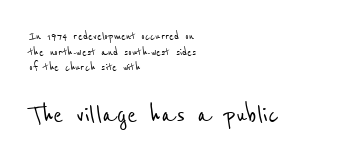
{"serif": "no", "width": "condensed", "stroke_contrast": "low", "x_height": "medium", "monospaced": "no", "underline": "no", "align": "left", "line_spacing": "tight", "line_spacing_ratio": 1.11, "letter_spacing": "normal", "letter_spacing_em": 0.0, "larger_block": "second", "size_ratio": 2.14, "glyph_px": 30}
